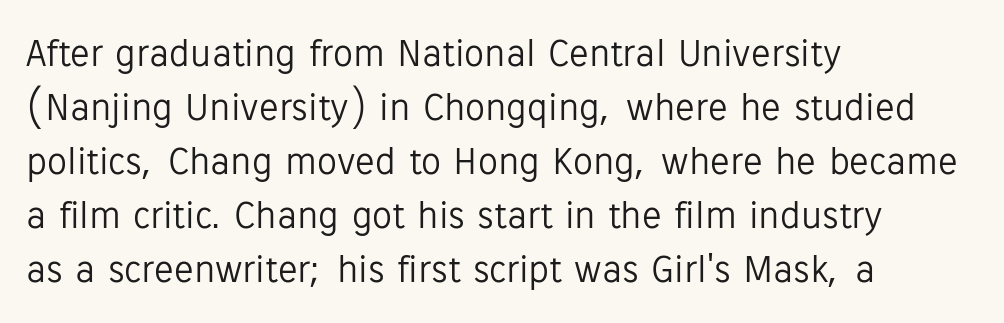
{"serif": "no", "italic": "no", "bold": "no", "weight": "light", "width": "normal", "stroke_contrast": "low", "x_height": "medium", "monospaced": "no", "underline": "no", "align": "left", "line_spacing": "normal", "line_spacing_ratio": 1.35, "letter_spacing": "normal", "letter_spacing_em": 0.0, "glyph_px": 40}
